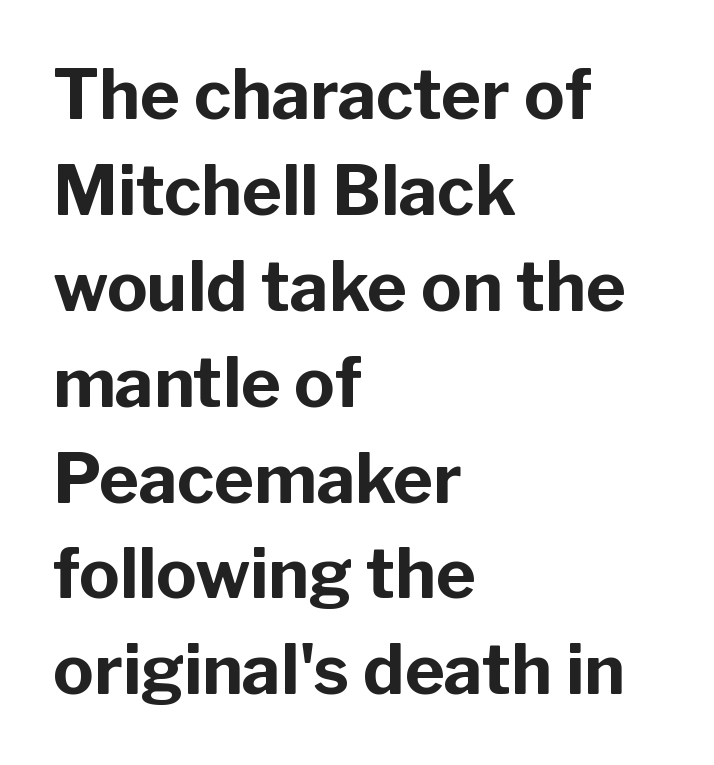
The image shows 68 px bold sans-serif type, upright; set left-aligned, normal line spacing (1.41x), normal letter spacing, not underlined; low stroke contrast and a medium x-height.
